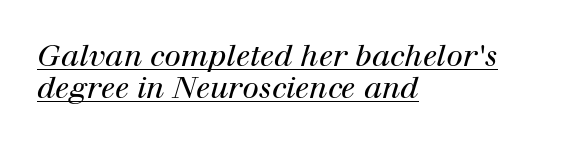
{"serif": "yes", "italic": "yes", "lean": "right", "slant_degrees": 12, "bold": "no", "weight": "regular", "width": "normal", "stroke_contrast": "high", "x_height": "medium", "monospaced": "no", "underline": "yes", "align": "left", "line_spacing": "tight", "line_spacing_ratio": 1.07, "letter_spacing": "normal", "letter_spacing_em": 0.0, "glyph_px": 30}
